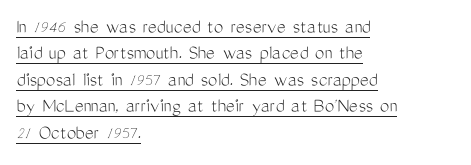
This sample is left-justified, so line endings fall wherever the words run out. How would I describe the line gaps? Plain and ordinary. A typesetter would call this zero additional tracking. Italic? Not at all — the glyphs are vertical. Heft: none added — not bold. Honestly, the underline is the first thing you notice here.
